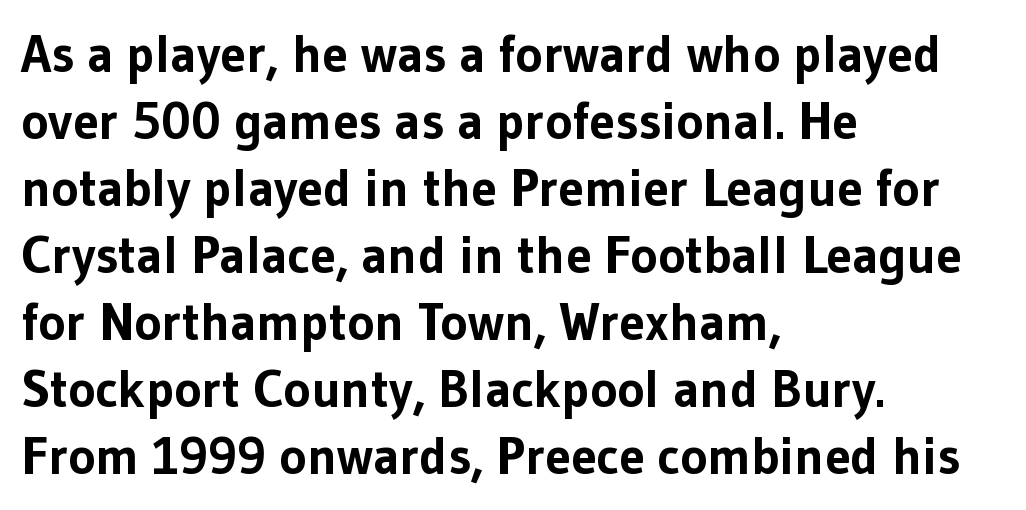
Honestly, the letter spacing is just normal — you wouldn't notice it. The font is running at its bold setting. Does the copy run flush right? No — it runs flush left. Descenders are the only things crossing below the line. Quick note: not italic, upright. Type style note: lacks serifs.
